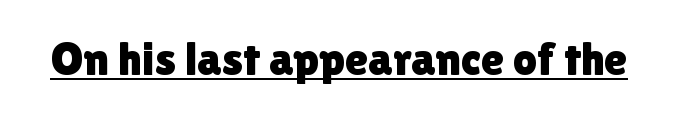
In terms of letterform style, serifs are entirely absent. The passage shown is typed in a proportional face where columns would drift. The passage shown has conventional tracking throughout. The type sits square on the baseline with zero lean. Every word sits above its own underline.
